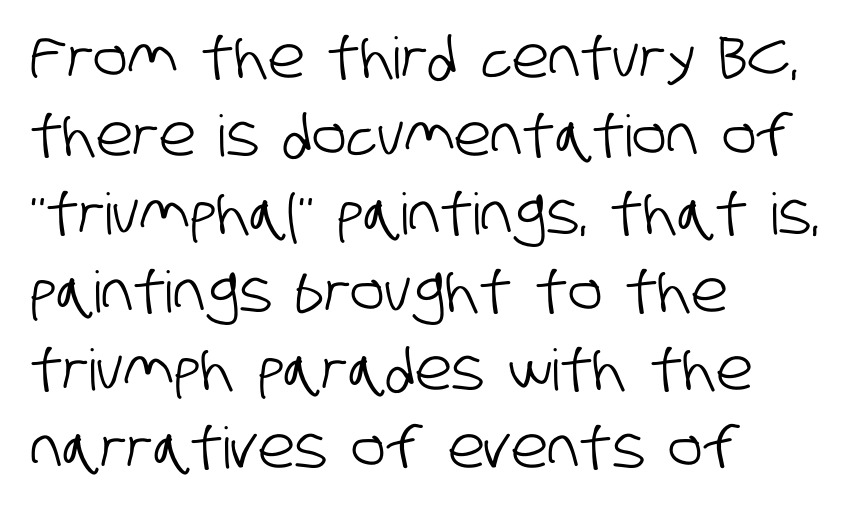
Q: Is the typeface a serif or a sans-serif typeface? A: Sans-serif.
Q: Is the text underlined? A: No.
Q: How is the paragraph aligned? A: Left-aligned.
Q: Is the spacing between letters normal or unusually wide? A: Normal.
Q: Is the spacing between lines tight, normal or loose? A: Normal.
Q: Width (condensed, normal, or wide)? A: Condensed.
Q: Stroke contrast? A: Low.
Q: x-height? A: Large.
Q: Monospaced? A: No.
